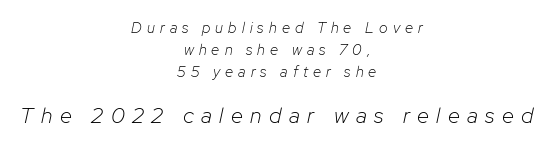
The image shows 22 px text type, italic (leaning right); set centered, normal line spacing (1.46x), unusually wide letter spacing (+0.34 em), not underlined; the second (bottom) block is 1.47x larger.
